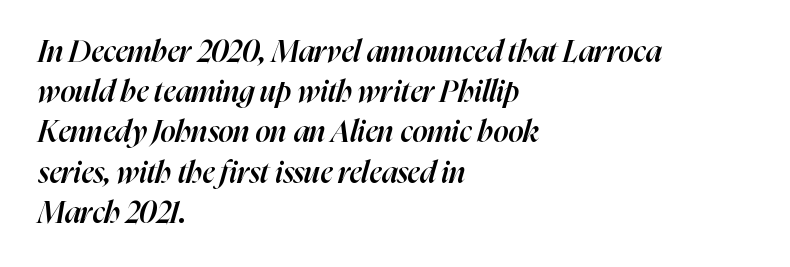
The image shows 30 px semibold type, italic (leaning right); set left-aligned, normal line spacing (1.34x), normal letter spacing, not underlined; high stroke contrast and a medium x-height.
